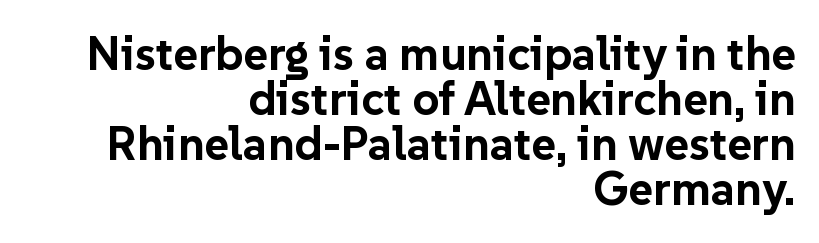
Anything drawn beneath the words? Only blank space. Compared with a flush-left layout, this one pins lines to the opposite, right side. Caption: bold face, heavy strokes. Each word holds together tightly as a unit, with standard inter-letter gaps.
